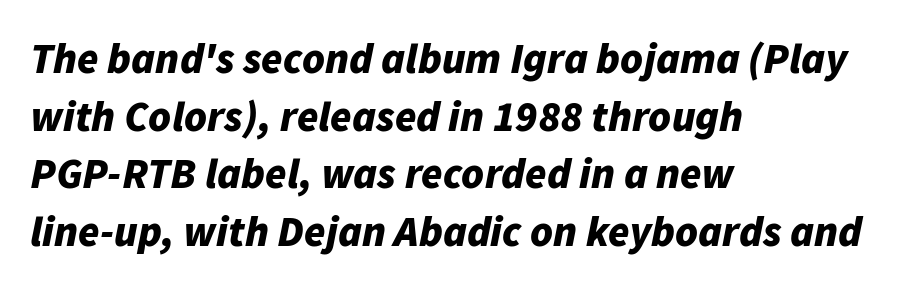
Q: Is the text bold? A: Yes.
Q: Is the text italic (slanted)? A: Yes, it leans right by about 11 degrees.
Q: Is the text underlined? A: No.
Q: How is the paragraph aligned? A: Left-aligned.
Q: Is the spacing between letters normal or unusually wide? A: Normal.
Q: Is the spacing between lines tight, normal or loose? A: Normal.
Q: Width (condensed, normal, or wide)? A: Normal.
Q: Stroke contrast? A: Low.
Q: x-height? A: Medium.
Q: Monospaced? A: No.
